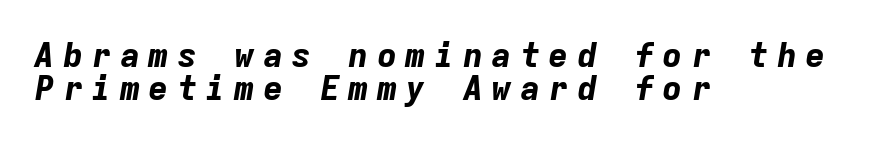
Layout note: lines flush left. The passage shown leans; its letterforms are oblique. Glance below the letters and you will spot only blank space. Compared with typical body copy, the letter spacing here is much looser. Compared with typical paragraphs, the rows here are closer together.
